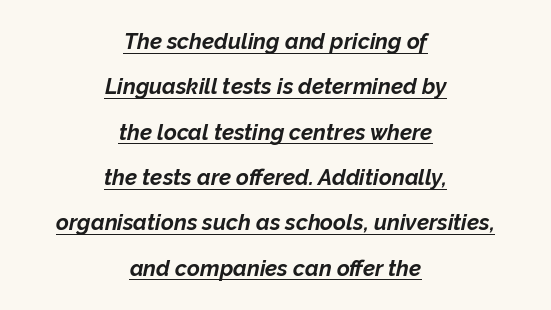
Q: Is the text bold? A: Yes.
Q: Is the text italic (slanted)? A: Yes, it leans right by about 12 degrees.
Q: Is the text underlined? A: Yes.
Q: How is the paragraph aligned? A: Centered.
Q: Is the spacing between letters normal or unusually wide? A: Normal.
Q: Is the spacing between lines tight, normal or loose? A: Loose.
